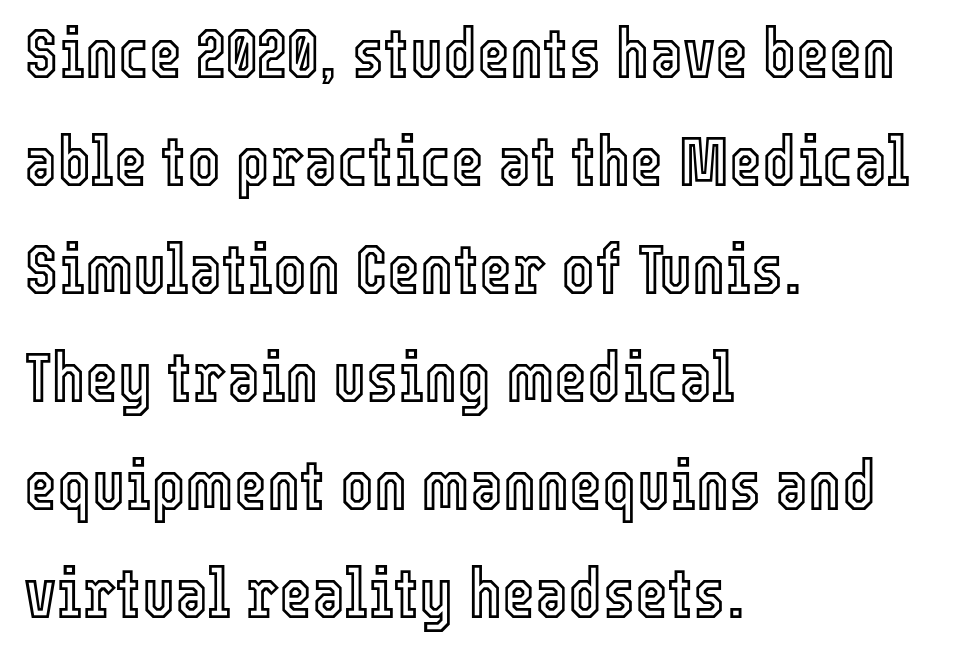
The image shows 71 px condensed type, upright; set left-aligned, normal line spacing (1.52x), normal letter spacing, not underlined; a medium x-height.
